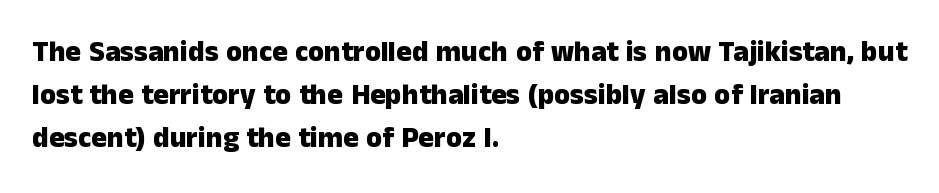
The zone under the glyphs is completely vacant. Ordinary non-slanted type is in use. Looks like regular typesetting: each glyph gets only the width it needs. The letters carry no serifs — their stems end cleanly without finishing strokes. The lines are quadded left.
